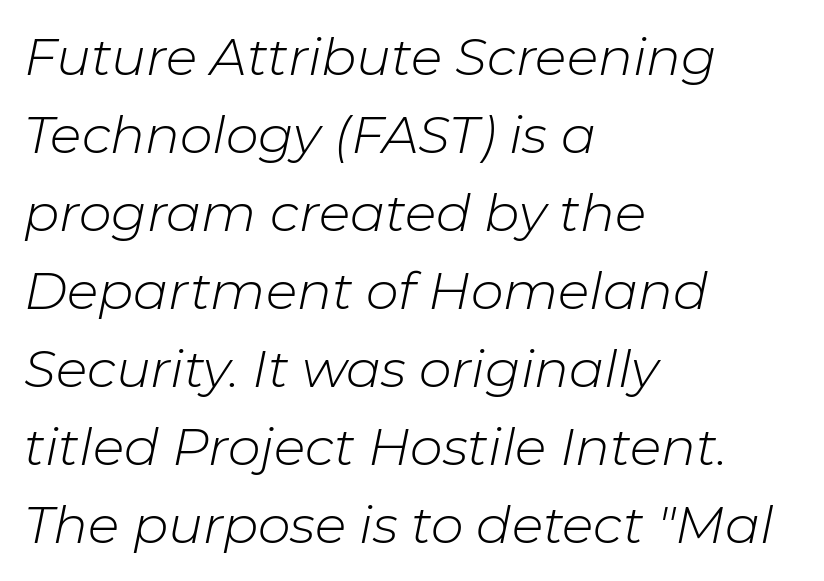
Q: Is the text bold? A: No.
Q: Is the text italic (slanted)? A: Yes, it leans right by about 11 degrees.
Q: Is the text underlined? A: No.
Q: How is the paragraph aligned? A: Left-aligned.
Q: Is the spacing between letters normal or unusually wide? A: Normal.
Q: Is the spacing between lines tight, normal or loose? A: Normal.
Q: Width (condensed, normal, or wide)? A: Normal.
Q: Stroke contrast? A: Low.
Q: x-height? A: Medium.
Q: Monospaced? A: No.
